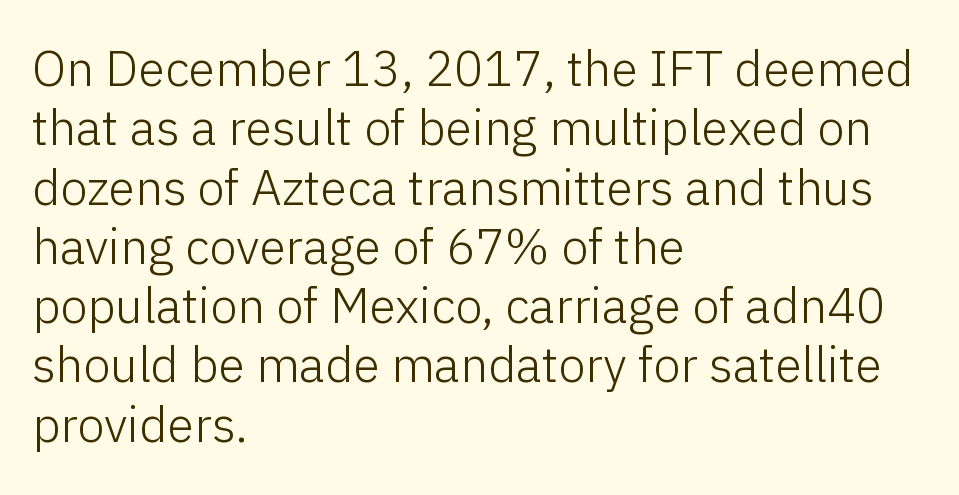
Ordinary non-slanted type is in use. Stroke terminals: plain, sans-serif. All the whitespace from short lines collects on the right. Spacing between characters is what you'd get straight out of the box.
